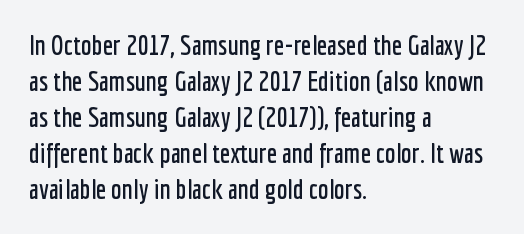
{"italic": "no", "underline": "no", "align": "left", "line_spacing": "normal", "line_spacing_ratio": 1.33, "letter_spacing": "normal", "letter_spacing_em": 0.0, "glyph_px": 27}
